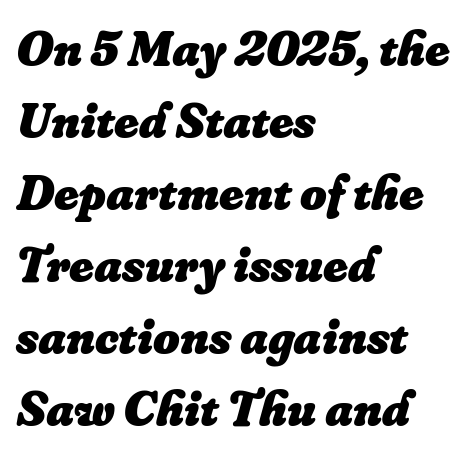
The image shows 51 px heavy type, italic (leaning right); set left-aligned, normal line spacing (1.41x), normal letter spacing, not underlined; low stroke contrast and a small x-height.
